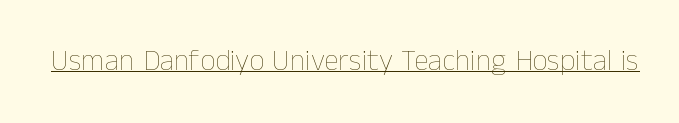
The image shows 30 px thin type, upright; set normal letter spacing, underlined; low stroke contrast and a medium x-height.
